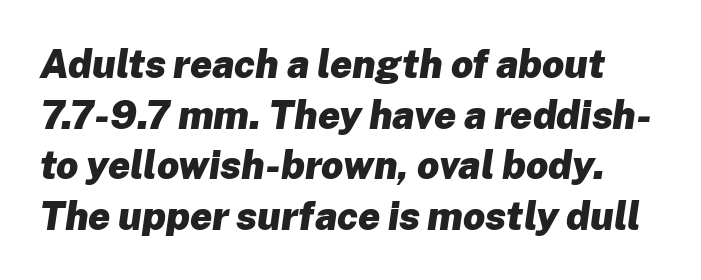
Emphasis by weight is at full strength: bold. Nobody drew a line under any word here. Looks like regular typesetting: each glyph gets only the width it needs. This block has exactly the height ordinary leading produces. The specimen reads as italic at a glance.
